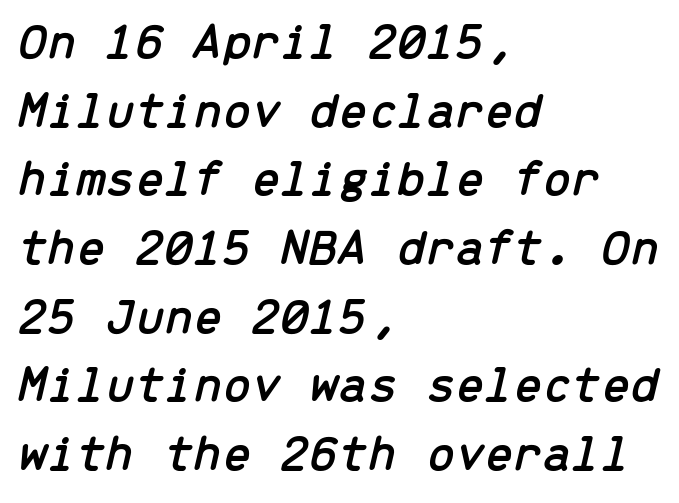
{"italic": "yes", "lean": "right", "slant_degrees": 13, "width": "normal", "stroke_contrast": "low", "x_height": "medium", "monospaced": "yes", "underline": "no", "align": "left", "line_spacing": "normal", "line_spacing_ratio": 1.32, "letter_spacing": "normal", "letter_spacing_em": 0.0, "glyph_px": 52}
